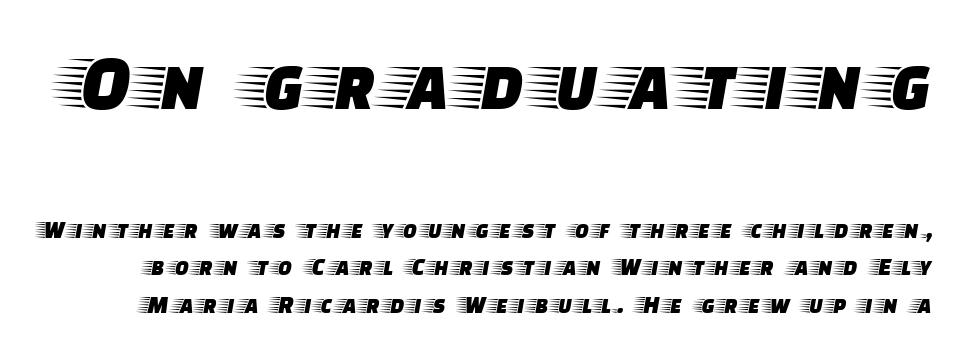
The image shows 79 px wide serif type; set normal line spacing (1.43x), not underlined; the first (top) block is 3.04x larger; low stroke contrast and a large x-height.
